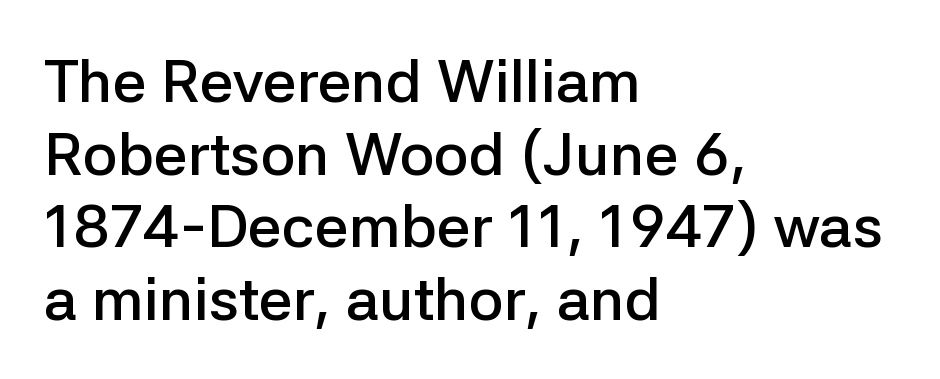
Q: Is the text bold? A: Semi-bold.
Q: Is the text italic (slanted)? A: No, it is upright.
Q: Is the typeface a serif or a sans-serif typeface? A: Sans-serif.
Q: Is the text underlined? A: No.
Q: How is the paragraph aligned? A: Left-aligned.
Q: Is the spacing between letters normal or unusually wide? A: Normal.
Q: Width (condensed, normal, or wide)? A: Normal.
Q: Stroke contrast? A: Low.
Q: x-height? A: Medium.
Q: Monospaced? A: No.
